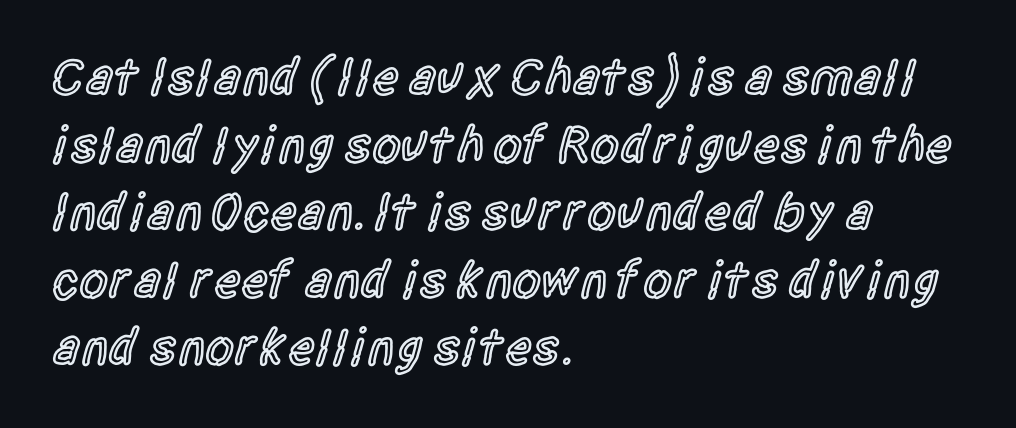
Q: Is the text bold? A: Semi-bold.
Q: Is the text italic (slanted)? A: Yes.
Q: Is the typeface a serif or a sans-serif typeface? A: Sans-serif.
Q: Is the text underlined? A: No.
Q: How is the paragraph aligned? A: Left-aligned.
Q: Is the spacing between letters normal or unusually wide? A: Normal.
Q: Is the spacing between lines tight, normal or loose? A: Normal.
Q: Width (condensed, normal, or wide)? A: Condensed.
Q: x-height? A: Large.
Q: Monospaced? A: No.
